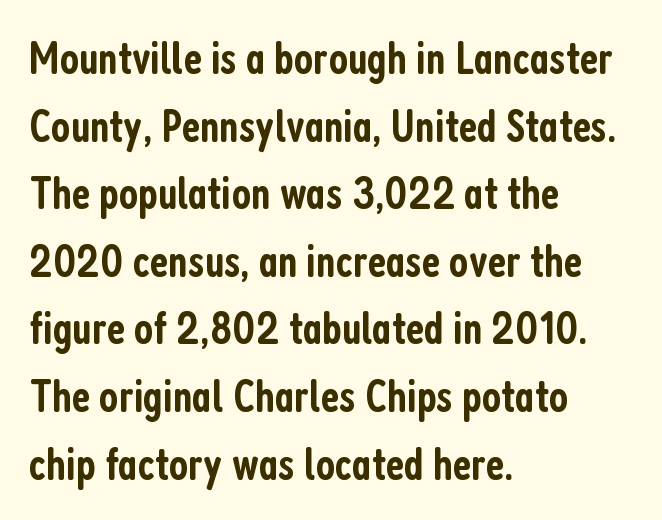
Posture: straight, roman, zero tilt. On the weight axis this lands at semibold, roughly 600. Observe the absence of serifs on each vertical stroke in this sample. Successive baselines arrive at the customary interval. A clean baseline with only descenders dipping below it. Look at the tracking — it's just the regular setting, nothing added.
